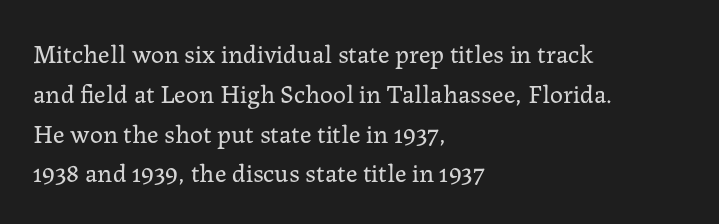
Q: Is the text bold? A: No.
Q: Is the text italic (slanted)? A: No, it is upright.
Q: Is the text underlined? A: No.
Q: How is the paragraph aligned? A: Left-aligned.
Q: Is the spacing between letters normal or unusually wide? A: Normal.
Q: Is the spacing between lines tight, normal or loose? A: Normal.
